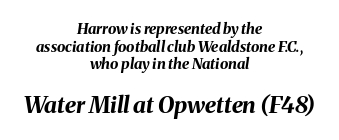
Q: Is the text bold? A: Yes.
Q: Is the text italic (slanted)? A: Yes, it leans right by about 8 degrees.
Q: Is the text underlined? A: No.
Q: How is the paragraph aligned? A: Centered.
Q: Is the spacing between letters normal or unusually wide? A: Normal.
Q: Which block of text is set in a larger size, the first (top) or the second (bottom)? A: The second (bottom) one.
